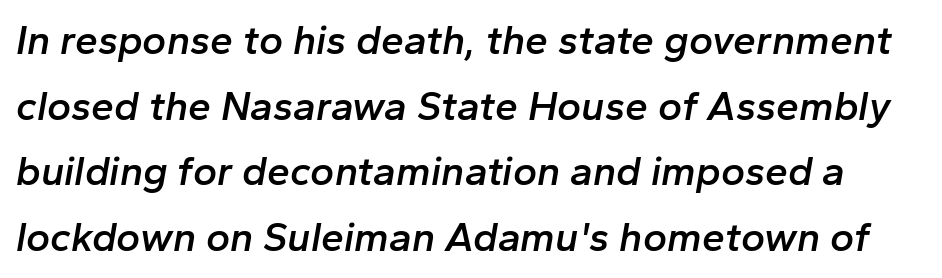
This sample has the flowing, uneven cadence of proportional lettering. How would I describe the line gaps? Plain and ordinary. The typography opts for an oblique posture over an upright one. This rendering features lettering with no underline. Characters follow at the spacing the type designer built in.
